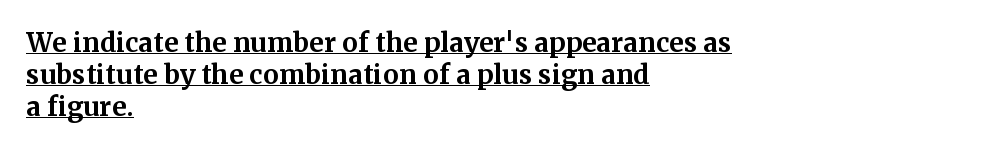
The image shows 26 px bold type, upright; set left-aligned, line spacing 1.23x, normal letter spacing, underlined.
